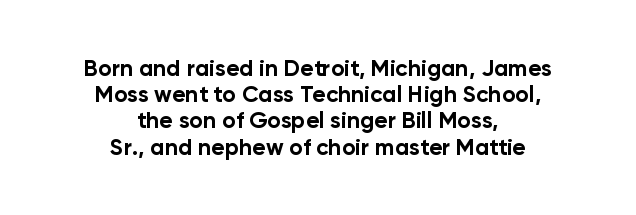
{"italic": "no", "bold": "yes", "underline": "no", "align": "center", "line_spacing": "tight", "line_spacing_ratio": 1.14, "letter_spacing": "normal", "letter_spacing_em": 0.0, "glyph_px": 23}
